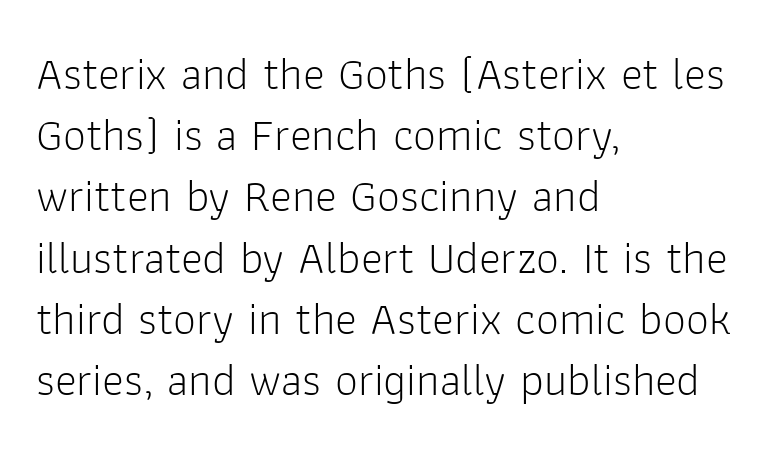
Q: Is the text bold? A: No.
Q: Is the text italic (slanted)? A: No, it is upright.
Q: Is the typeface a serif or a sans-serif typeface? A: Sans-serif.
Q: Is the text underlined? A: No.
Q: How is the paragraph aligned? A: Left-aligned.
Q: Is the spacing between letters normal or unusually wide? A: Normal.
Q: Is the spacing between lines tight, normal or loose? A: Normal.
Q: Width (condensed, normal, or wide)? A: Normal.
Q: Stroke contrast? A: Low.
Q: x-height? A: Medium.
Q: Monospaced? A: No.
